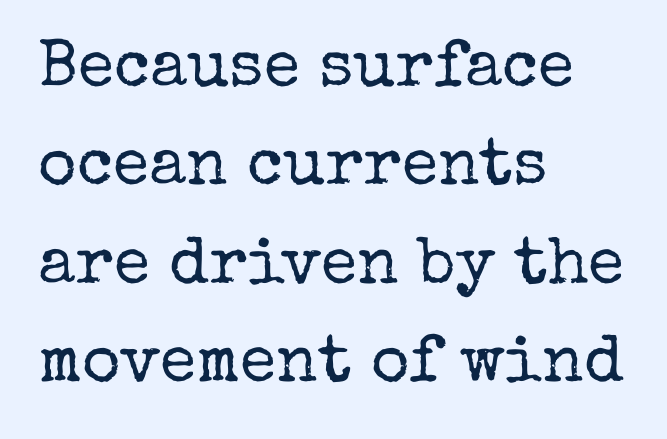
Each new line begins a customary step beneath the previous one. Character widths vary here, with narrow letters taking less room than wide ones. Think standard paragraph weight, or any step lighter than that. This sample uses an upright cut, with every glyph sitting square on the baseline.
